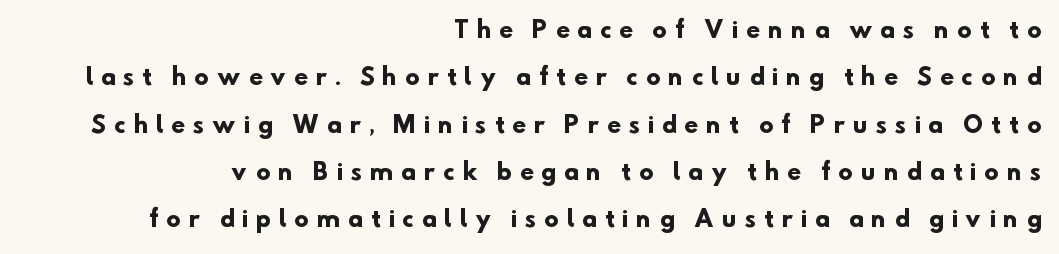
Descenders are the only things crossing below the line. Line ends are locked; line starts wander. This block would shrink considerably if given ordinary leading; it's expanded now. The glyphs have the mass of a bold cut.
